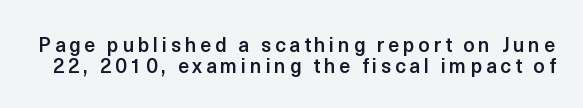
The designer dialed line spacing down below the default. The lettering stays uniformly vertical, giving the passage a roman look. These lines carry some extra weight — a demibold, not a full bold. The baseline area is clear.
